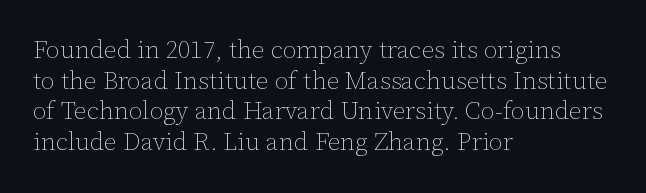
The letters look calm and open, with moderate or lighter stems. Descenders are the only things crossing below the line. Left-aligned paragraph, ragged on the right. Short note: letters normally spaced.
